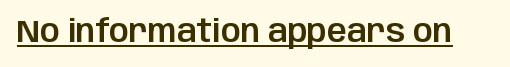
Is this a fixed-width face? No — the glyphs have proportional, varying widths. This sample uses an upright cut, with every glyph sitting square on the baseline. Observe the ordinary spacing: letters are neighbours, not strangers. This is sans-serif lettering, the kind often seen on screens and signage. This rendering features underlined lettering.
